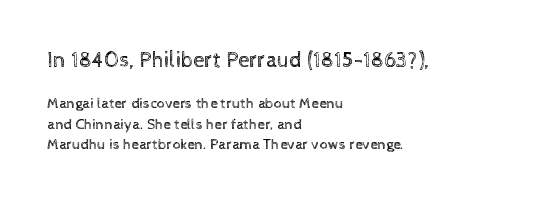
The line-height multiplier appears to be the usual default. The specimen reads as upright at a glance. The face used here is rendered with its standard letterfit. Weight: in the light-to-regular range. Each line starts at the same left margin while the right side varies. Each row of text sits above clean, open space.
